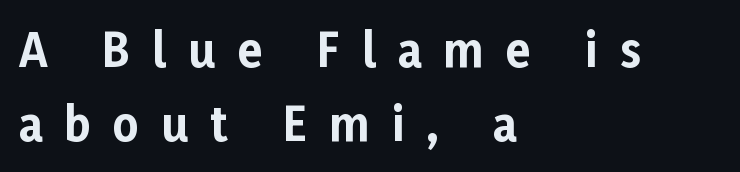
{"serif": "no", "italic": "no", "bold": "yes", "weight": "bold", "width": "normal", "stroke_contrast": "low", "x_height": "medium", "monospaced": "no", "underline": "no", "align": "left", "line_spacing": "normal", "line_spacing_ratio": 1.64, "letter_spacing": "wide", "letter_spacing_em": 0.49, "glyph_px": 45}
